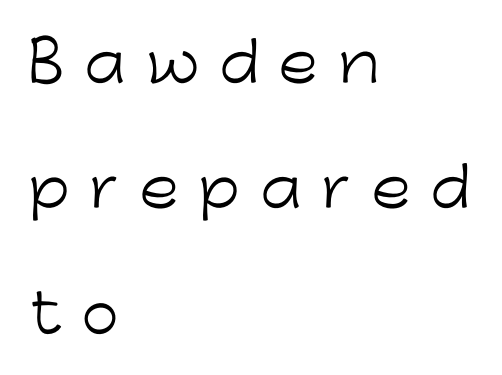
The lettering stays uniformly vertical, giving the passage a roman look. Type without underlining. Note the varied advance widths — an 'i' is clearly narrower than an 'm'. This rendering employs a face without finishing strokes, i.e., a sans-serif. The paragraph has a hard left edge and a soft right edge.
